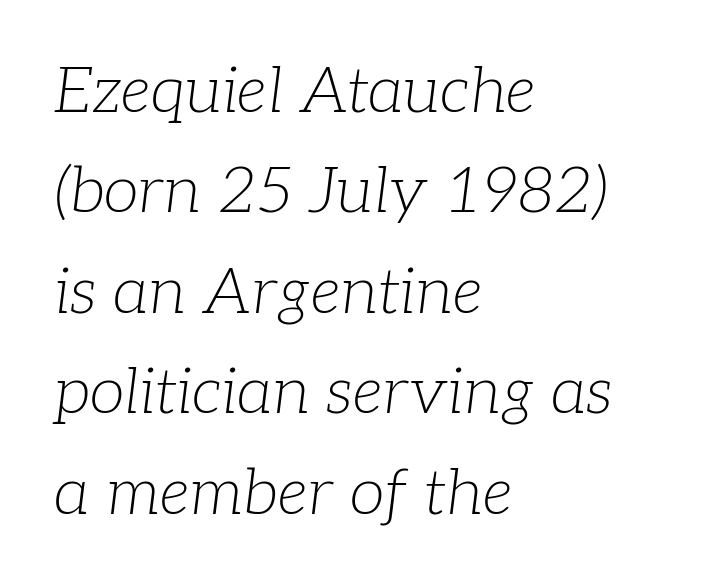
Proportional: the letters do not fall into vertical columns. A typesetter would call this zero additional tracking. Notice how the passage keeps a crisp vertical edge on the left only. The passage shown is not bold in any degree. Unlike a clean sans, this face finishes its strokes with serifs.
